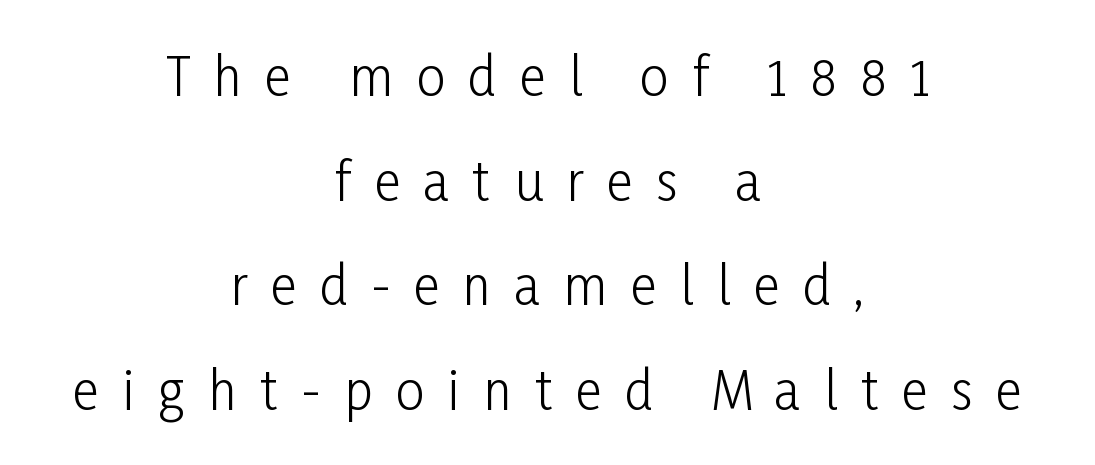
Q: Is the text bold? A: No.
Q: Is the text italic (slanted)? A: No, it is upright.
Q: Is the typeface a serif or a sans-serif typeface? A: Sans-serif.
Q: Is the text underlined? A: No.
Q: How is the paragraph aligned? A: Centered.
Q: Is the spacing between letters normal or unusually wide? A: Unusually wide.
Q: Is the spacing between lines tight, normal or loose? A: Loose.
Q: Width (condensed, normal, or wide)? A: Condensed.
Q: Stroke contrast? A: Low.
Q: x-height? A: Medium.
Q: Monospaced? A: No.
